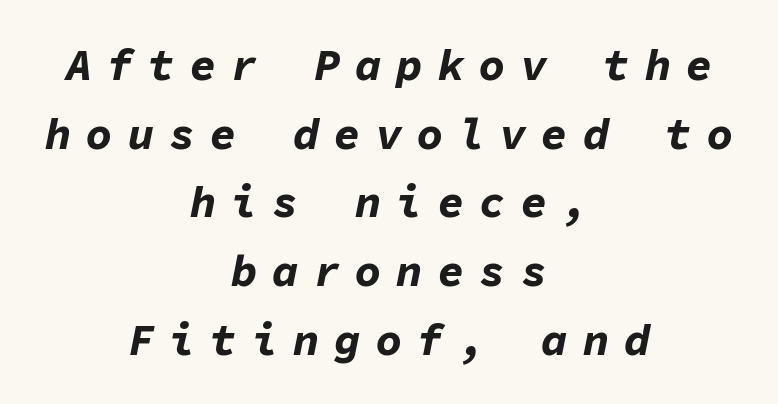
Q: Is the text bold? A: Yes.
Q: Is the text italic (slanted)? A: Yes, it leans right by about 11 degrees.
Q: Is the text underlined? A: No.
Q: How is the paragraph aligned? A: Centered.
Q: Is the spacing between letters normal or unusually wide? A: Unusually wide.
Q: Is the spacing between lines tight, normal or loose? A: Normal.
Q: Width (condensed, normal, or wide)? A: Normal.
Q: Stroke contrast? A: Low.
Q: x-height? A: Medium.
Q: Monospaced? A: Yes.
